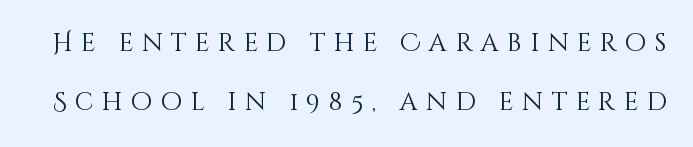
Q: Is the text bold? A: No.
Q: Is the text italic (slanted)? A: No, it is upright.
Q: Is the text underlined? A: No.
Q: Is the spacing between letters normal or unusually wide? A: Unusually wide.
Q: Is the spacing between lines tight, normal or loose? A: Loose.
